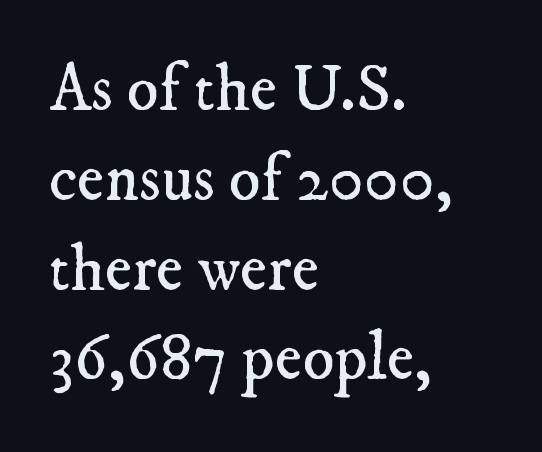
Spacing verdict: proportional, widths tailored to each character. Counters stay open thanks to moderate or lighter strokes. A classic flush-left, rag-right setting is used for this passage. Interline gaps are of average width in this sample. What stands out about the letter spacing? Nothing — it is the standard amount. A bare baseline throughout the passage.
